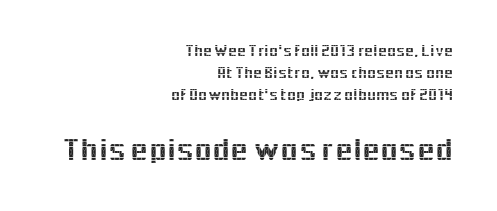
Q: Is the text italic (slanted)? A: No, it is upright.
Q: Is the typeface a serif or a sans-serif typeface? A: Sans-serif.
Q: Is the text underlined? A: No.
Q: How is the paragraph aligned? A: Right-aligned.
Q: Is the spacing between letters normal or unusually wide? A: Normal.
Q: Is the spacing between lines tight, normal or loose? A: Normal.
Q: Which block of text is set in a larger size, the first (top) or the second (bottom)? A: The second (bottom) one.
Q: Width (condensed, normal, or wide)? A: Normal.
Q: x-height? A: Medium.
Q: Monospaced? A: No.
